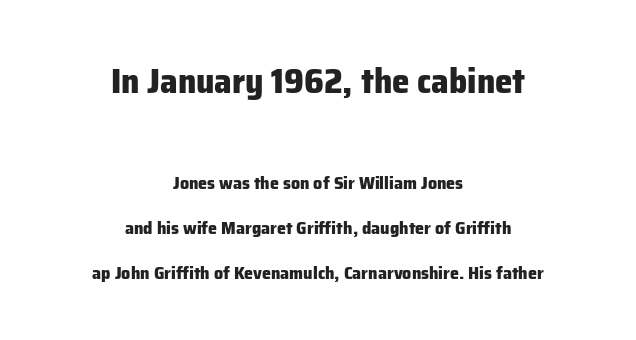
{"serif": "no", "italic": "no", "bold": "yes", "weight": "heavy", "width": "normal", "stroke_contrast": "low", "x_height": "medium", "monospaced": "no", "underline": "no", "align": "center", "line_spacing": "loose", "line_spacing_ratio": 2.49, "letter_spacing": "normal", "letter_spacing_em": 0.0, "larger_block": "first", "size_ratio": 1.94, "glyph_px": 35}
